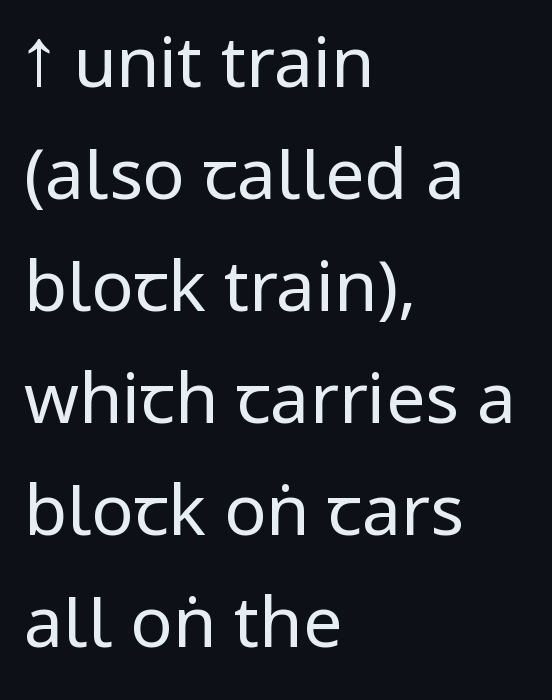
{"serif": "no", "italic": "no", "bold": "no", "weight": "regular", "width": "condensed", "stroke_contrast": "low", "underline": "no", "align": "left", "line_spacing": "normal", "line_spacing_ratio": 1.6, "letter_spacing": "normal", "letter_spacing_em": 0.0, "glyph_px": 70}
